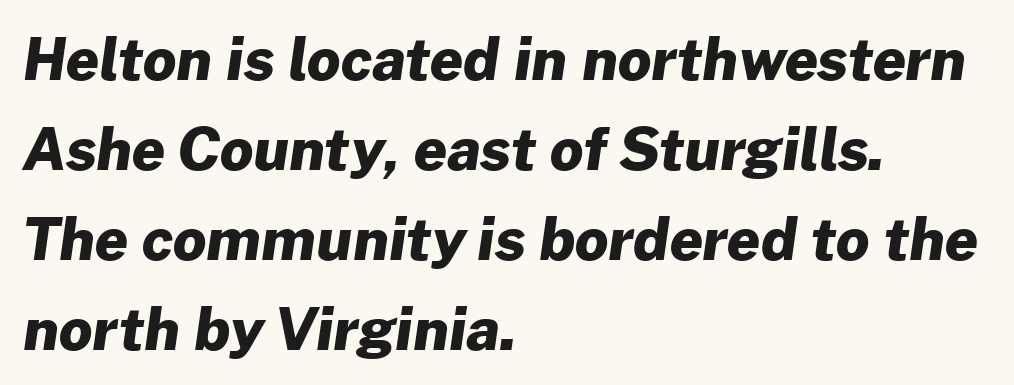
Q: Is the text bold? A: Yes.
Q: Is the typeface a serif or a sans-serif typeface? A: Sans-serif.
Q: Is the text underlined? A: No.
Q: How is the paragraph aligned? A: Left-aligned.
Q: Is the spacing between letters normal or unusually wide? A: Normal.
Q: Is the spacing between lines tight, normal or loose? A: Normal.
Q: Width (condensed, normal, or wide)? A: Normal.
Q: Stroke contrast? A: Low.
Q: x-height? A: Medium.
Q: Monospaced? A: No.
